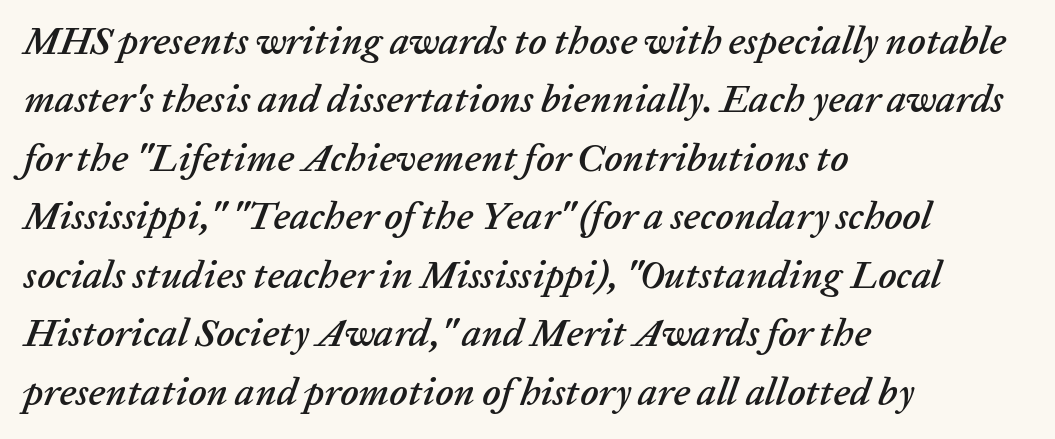
The rendering anchors every line to the left-hand side. Letters rest on an invisible, unmarked baseline. The glyphs look as if they've been sheared to an angle. The passage shown is typed in a proportional face where columns would drift. Glyph-to-glyph distance matches everyday printed text.
